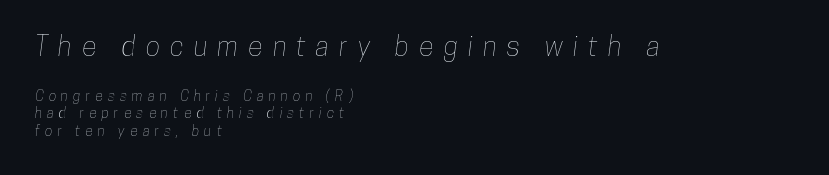
Loose tracking; the words dissolve into strings of separated letters. Line beginnings align vertically; line endings do not. Clear beneath every line of the passage. The letters in the upper block stand taller than those in the block below.
